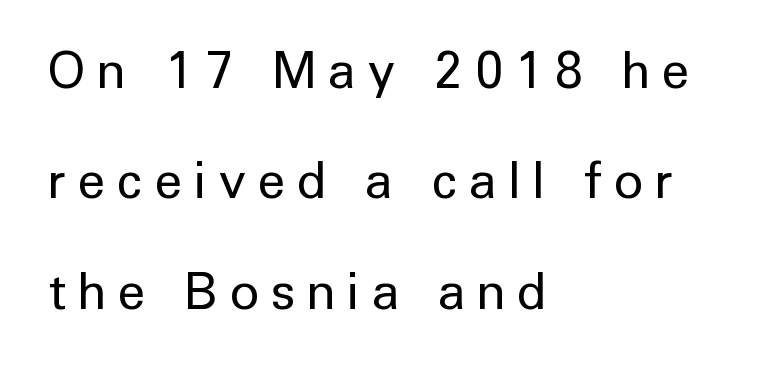
{"serif": "no", "italic": "no", "bold": "no", "weight": "regular", "width": "normal", "stroke_contrast": "low", "x_height": "medium", "monospaced": "no", "underline": "no", "align": "left", "line_spacing": "loose", "line_spacing_ratio": 2.21, "letter_spacing": "wide", "letter_spacing_em": 0.25, "glyph_px": 50}
